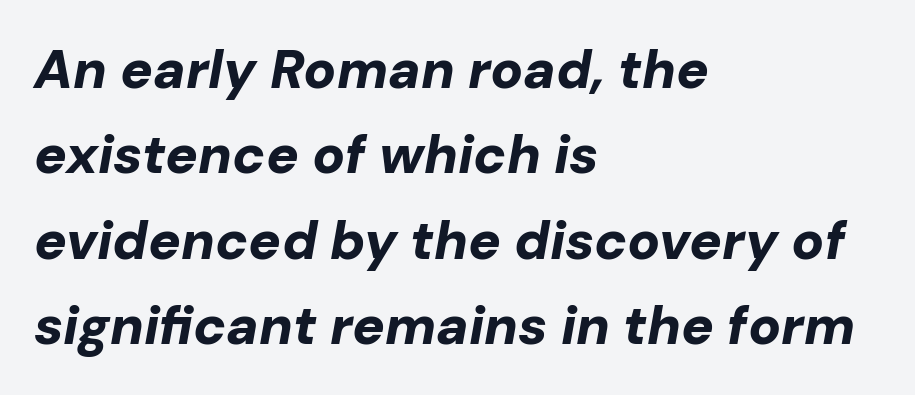
Q: Is the text bold? A: Yes.
Q: Is the text italic (slanted)? A: Yes, it leans right by about 10 degrees.
Q: Is the text underlined? A: No.
Q: How is the paragraph aligned? A: Left-aligned.
Q: Is the spacing between letters normal or unusually wide? A: Normal.
Q: Is the spacing between lines tight, normal or loose? A: Normal.
Q: Width (condensed, normal, or wide)? A: Normal.
Q: Stroke contrast? A: Low.
Q: x-height? A: Medium.
Q: Monospaced? A: No.
